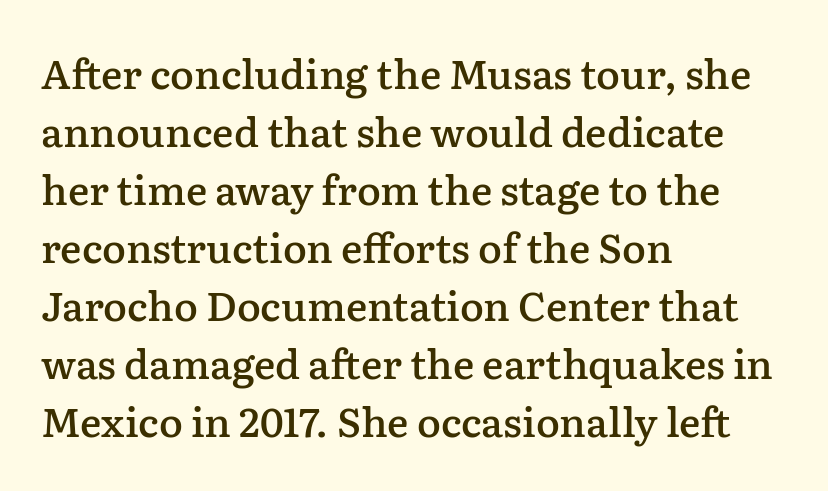
The image shows 40 px semibold serif type, upright; set left-aligned, normal line spacing (1.45x), normal letter spacing, not underlined; low stroke contrast and a medium x-height.
